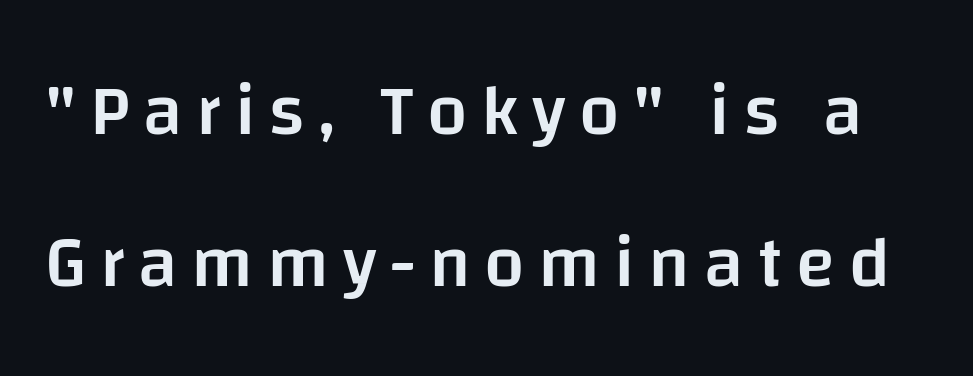
The image shows 72 px semibold sans-serif type, upright; set loose line spacing (2.11x), not underlined; low stroke contrast and a large x-height.
